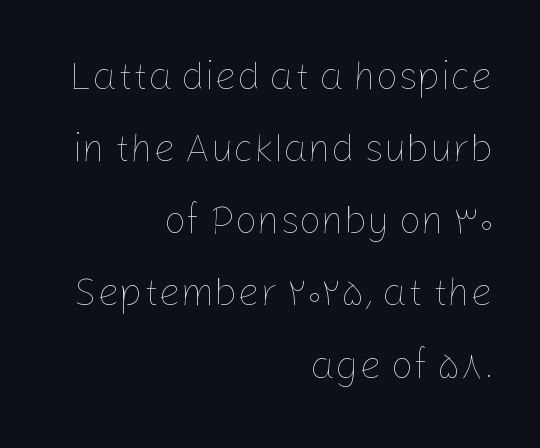
Layout note: lines flush right. Words float on clear page, feet unadorned. You could call the tracking neutral — neither tight nor loose. The rendering uses natural spacing where letterforms have individual widths. Heaviness? Minimal to ordinary, like unemphasized prose.
